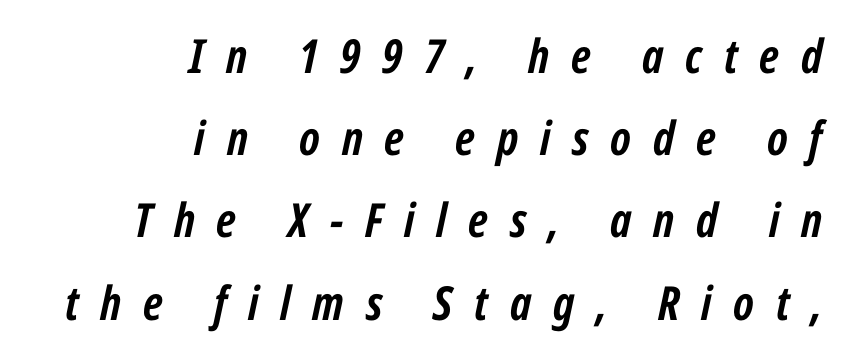
The image shows 47 px semibold, condensed type, italic (leaning right); set right-aligned, line spacing 1.75x, unusually wide letter spacing (+0.46 em), not underlined; low stroke contrast and a medium x-height.
